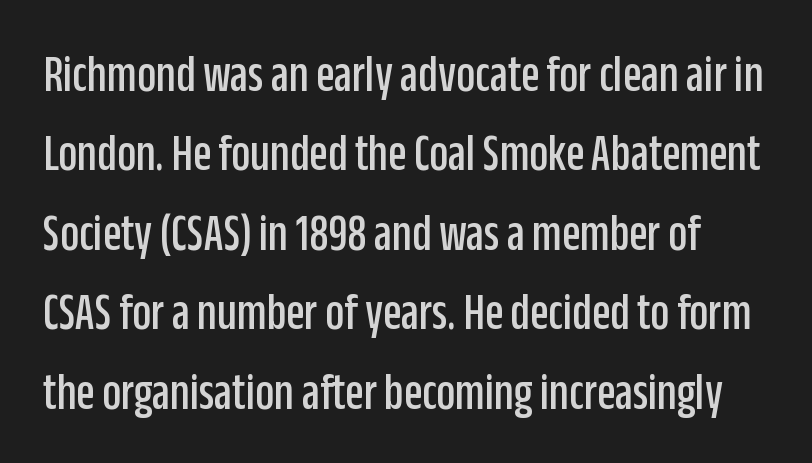
Check the space under the baseline: it is left empty. Varying glyph widths throughout — classic text-font behaviour. Is the letter spacing exaggerated? No — it looks like the ordinary default. Nope, not italic — everything's standing straight.
